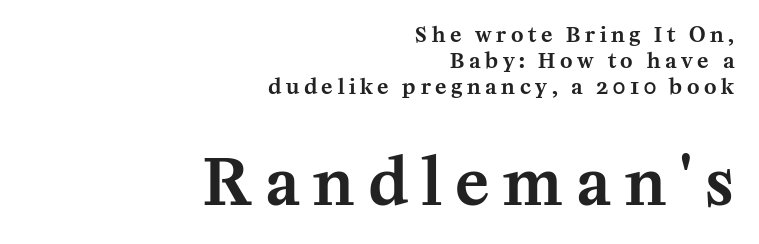
The image shows 63 px serif type, upright; set right-aligned, normal line spacing (1.25x), unusually wide letter spacing (+0.22 em), not underlined; the second (bottom) block is 3.0x larger; medium stroke contrast and a medium x-height.
